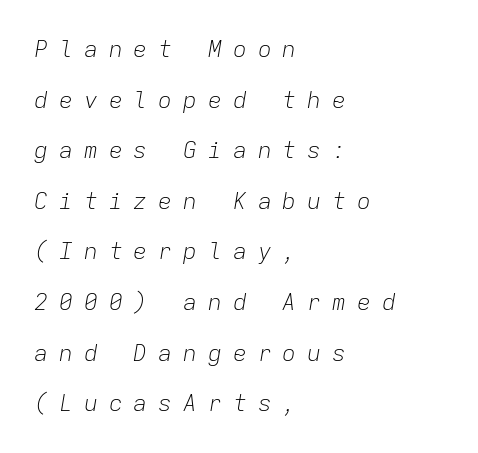
Q: Is the text bold? A: No.
Q: Is the text italic (slanted)? A: Yes, it leans right by about 9 degrees.
Q: Is the text underlined? A: No.
Q: How is the paragraph aligned? A: Left-aligned.
Q: Is the spacing between letters normal or unusually wide? A: Unusually wide.
Q: Is the spacing between lines tight, normal or loose? A: Loose.
